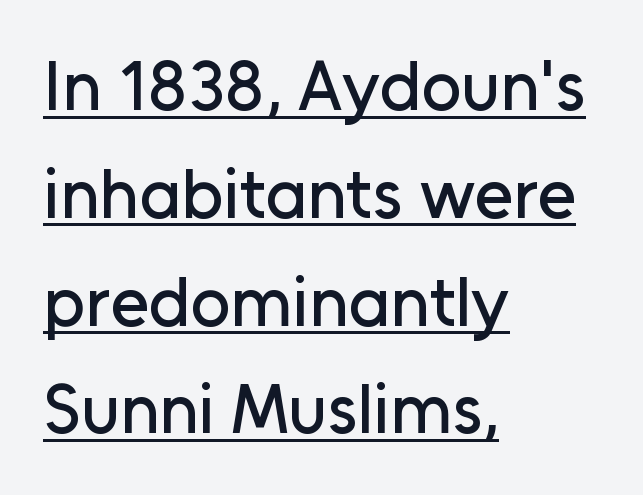
Q: Is the text italic (slanted)? A: No, it is upright.
Q: Is the typeface a serif or a sans-serif typeface? A: Sans-serif.
Q: Is the text underlined? A: Yes.
Q: How is the paragraph aligned? A: Left-aligned.
Q: Is the spacing between letters normal or unusually wide? A: Normal.
Q: Is the spacing between lines tight, normal or loose? A: Normal.
Q: Width (condensed, normal, or wide)? A: Normal.
Q: Stroke contrast? A: Low.
Q: x-height? A: Medium.
Q: Monospaced? A: No.
